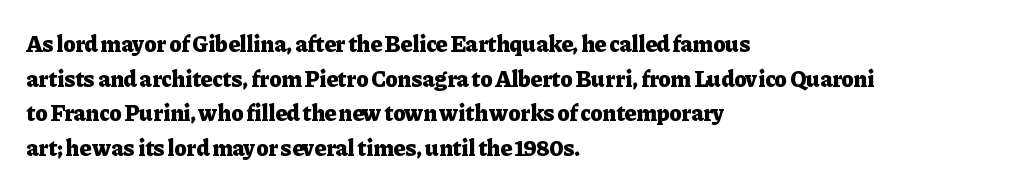
Every stem runs plumb, perpendicular to the baseline. The typesetting leans heavy: a genuine bold. Anything drawn beneath the words? Only blank space. The paragraph shown leans on its left margin. In terms of letterspacing, this is plain default setting. The space between consecutive lines is moderate.
